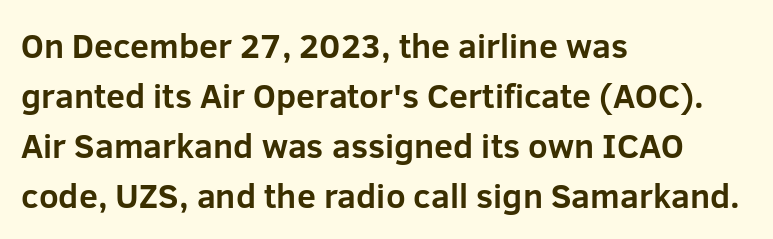
Looks like regular typesetting: each glyph gets only the width it needs. These lines are set flush left with a ragged right edge. The face used here is a sans, in the tradition of grotesques and geometrics. The rendering keeps characters at their native spacing. Characters remain perfectly vertical along every line. The lines sit at an ordinary, default distance from one another.
